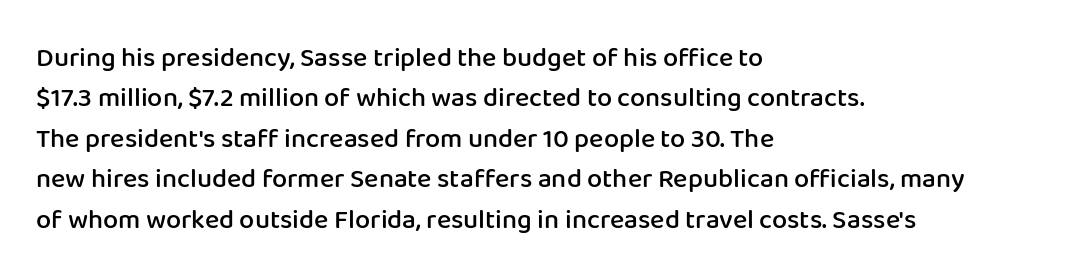
Q: Is the text bold? A: Semi-bold.
Q: Is the text italic (slanted)? A: No, it is upright.
Q: Is the text underlined? A: No.
Q: How is the paragraph aligned? A: Left-aligned.
Q: Is the spacing between letters normal or unusually wide? A: Normal.
Q: Is the spacing between lines tight, normal or loose? A: Normal.
